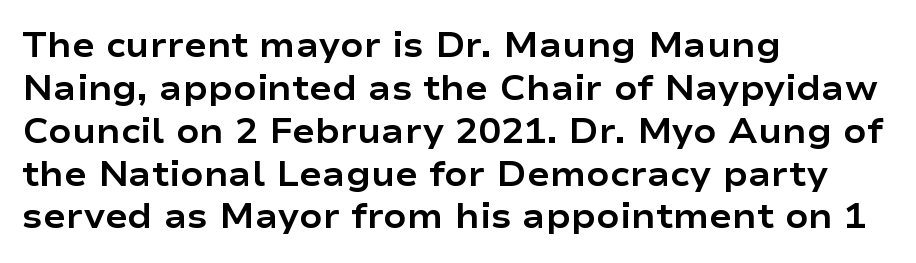
The image shows 34 px bold, wide sans-serif type, upright; set left-aligned, normal line spacing (1.26x), normal letter spacing, not underlined; low stroke contrast and a medium x-height.
